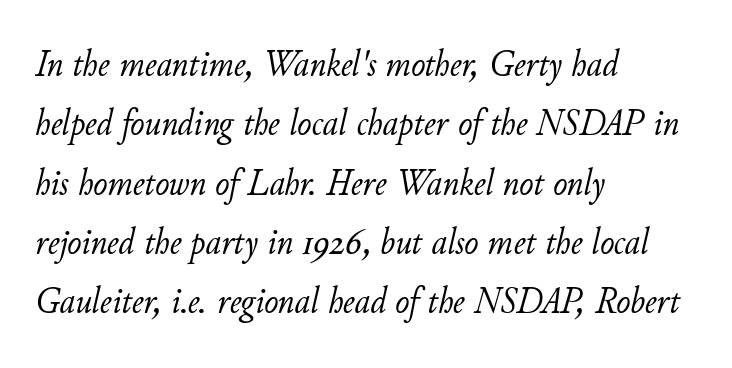
{"italic": "yes", "lean": "right", "slant_degrees": 11, "bold": "no", "weight": "light", "width": "normal", "stroke_contrast": "low", "x_height": "small", "monospaced": "no", "underline": "no", "align": "left", "line_spacing": "normal", "line_spacing_ratio": 1.56, "letter_spacing": "normal", "letter_spacing_em": 0.0, "glyph_px": 38}
